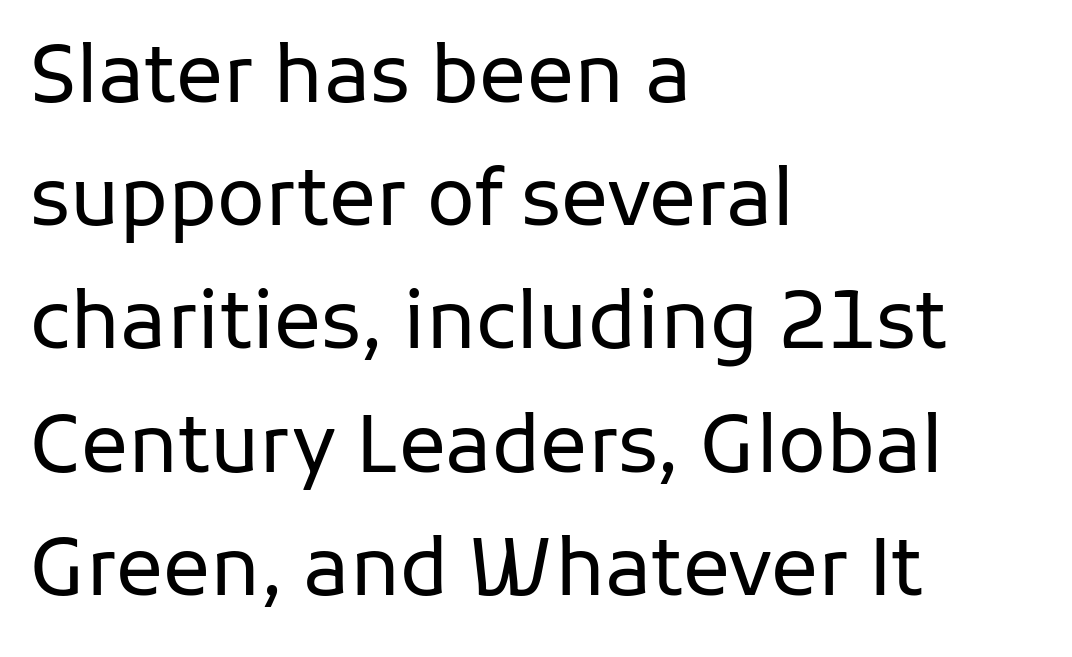
{"serif": "no", "italic": "no", "bold": "no", "weight": "regular", "width": "normal", "stroke_contrast": "low", "x_height": "medium", "monospaced": "no", "underline": "no", "align": "left", "line_spacing": "normal", "line_spacing_ratio": 1.56, "letter_spacing": "normal", "letter_spacing_em": 0.0, "glyph_px": 79}
